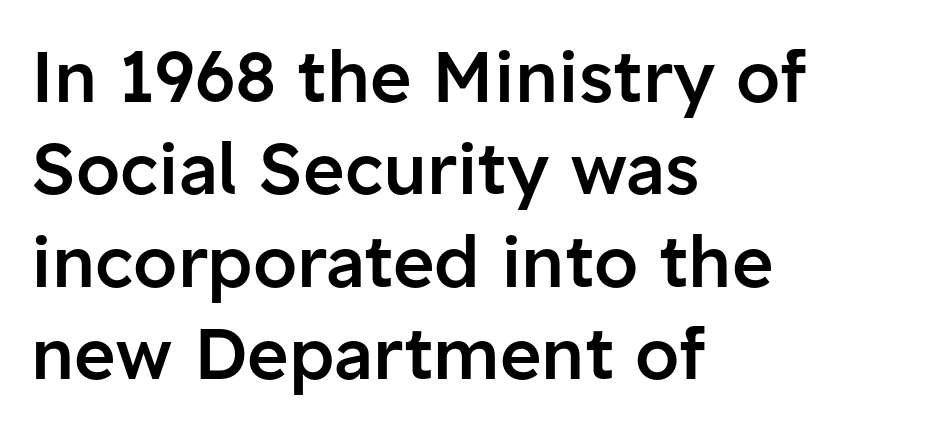
{"serif": "no", "italic": "no", "bold": "semi", "weight": "semibold", "width": "normal", "stroke_contrast": "low", "x_height": "medium", "monospaced": "no", "underline": "no", "align": "left", "line_spacing": "normal", "line_spacing_ratio": 1.3, "letter_spacing": "normal", "letter_spacing_em": 0.0, "glyph_px": 71}
